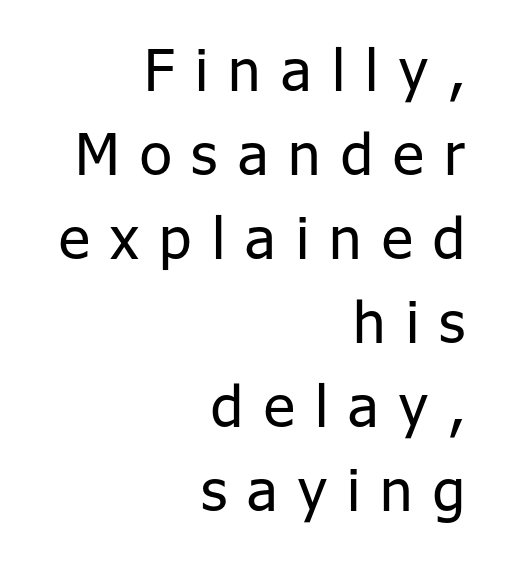
The image shows 58 px regular-weight sans-serif type, upright; set right-aligned, normal line spacing (1.45x), unusually wide letter spacing (+0.35 em), not underlined; low stroke contrast and a medium x-height.
